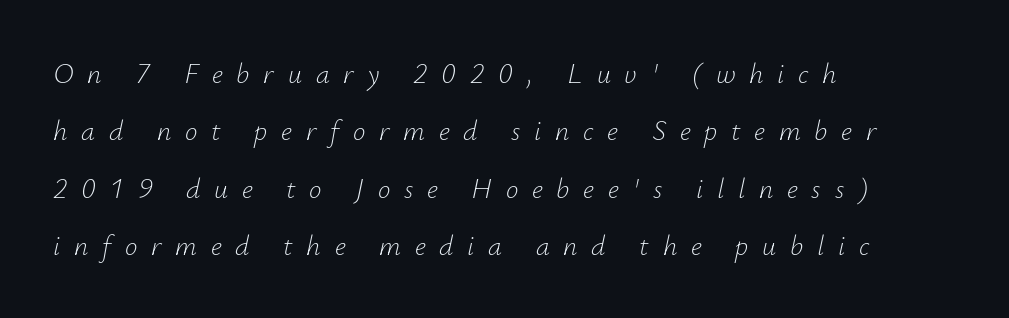
You could not count columns in this text — the font is proportionally spaced. Each stroke keeps to a modest, everyday thickness or less. Reading down the block, your eye returns to a fixed left position each line. The vertical gap from one line to the next is large.
